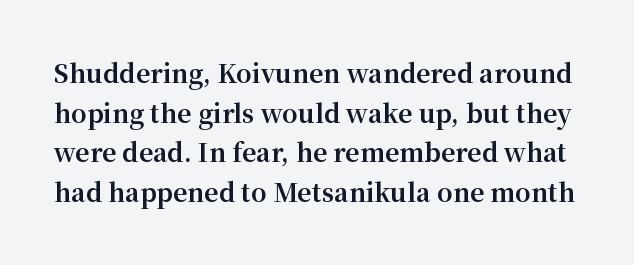
Words float on clear page, feet unadorned. The font is running at its bold setting. A typesetter would call this zero additional tracking. The type sits square on the baseline with zero lean. Rows of type keep a routine distance in the vertical direction.
